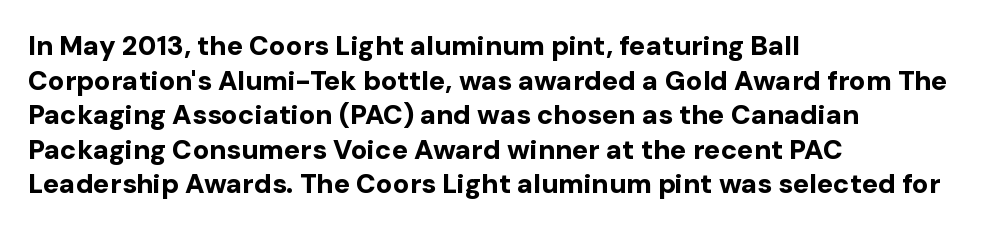
{"italic": "no", "bold": "yes", "underline": "no", "align": "left", "line_spacing": "normal", "line_spacing_ratio": 1.28, "letter_spacing": "normal", "letter_spacing_em": 0.0, "glyph_px": 27}
